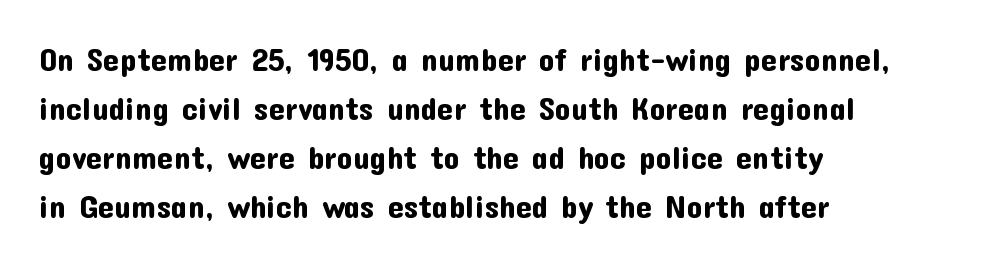
{"serif": "no", "italic": "no", "width": "normal", "stroke_contrast": "low", "x_height": "medium", "monospaced": "no", "underline": "no", "align": "left", "line_spacing": "normal", "line_spacing_ratio": 1.53, "letter_spacing": "normal", "letter_spacing_em": 0.0, "glyph_px": 32}
